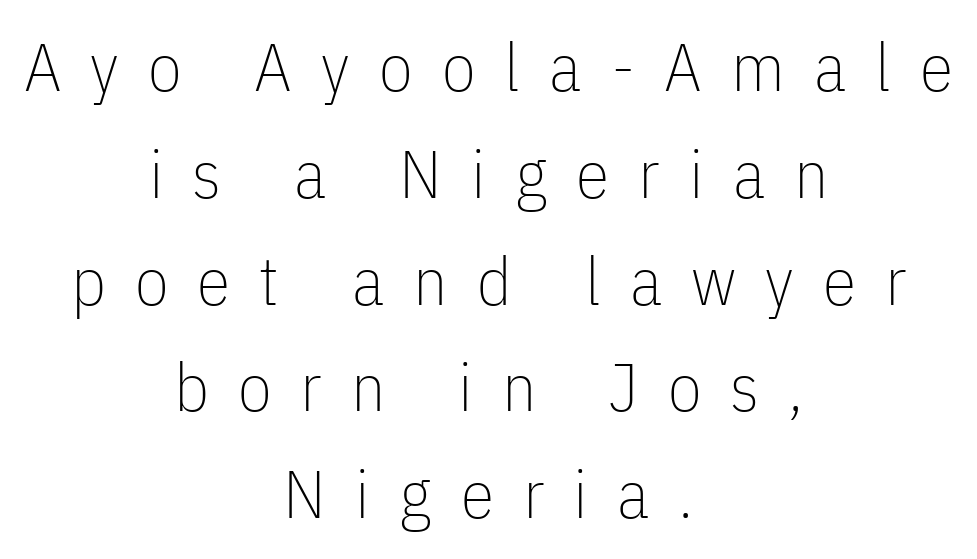
Q: Is the text bold? A: No.
Q: Is the text italic (slanted)? A: No, it is upright.
Q: Is the typeface a serif or a sans-serif typeface? A: Sans-serif.
Q: Is the text underlined? A: No.
Q: How is the paragraph aligned? A: Centered.
Q: Is the spacing between letters normal or unusually wide? A: Unusually wide.
Q: Is the spacing between lines tight, normal or loose? A: Normal.
Q: Width (condensed, normal, or wide)? A: Condensed.
Q: Stroke contrast? A: Low.
Q: x-height? A: Medium.
Q: Monospaced? A: No.
